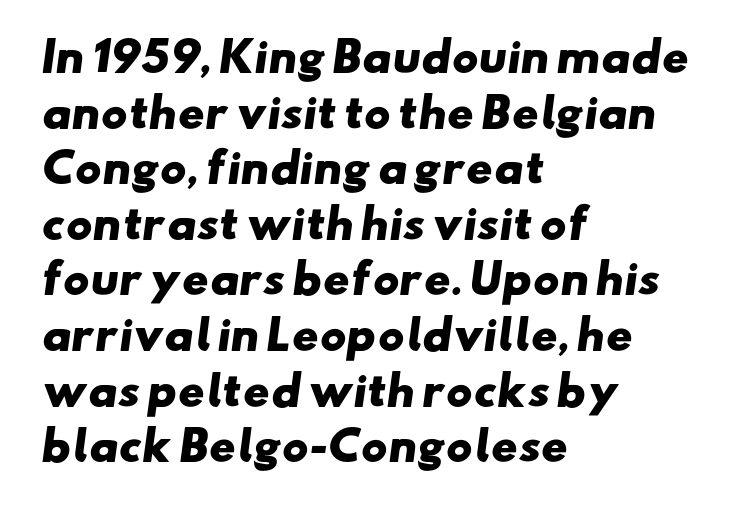
You'd pick this weight for a headline — it's a proper bold. Underline: absent. The setting favours the left margin, as ordinary paragraphs usually do. You could not count columns in this text — the font is proportionally spaced. Interline gaps are of average width in this sample.
